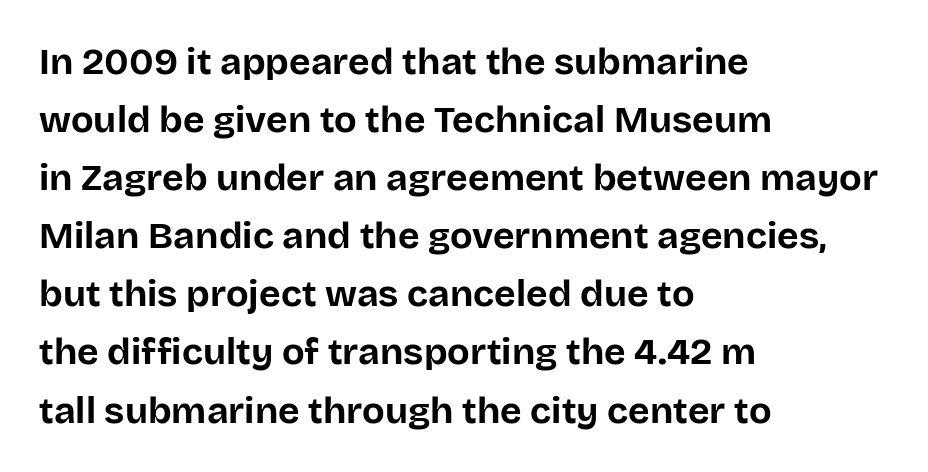
Q: Is the text bold? A: Yes.
Q: Is the text italic (slanted)? A: No, it is upright.
Q: Is the typeface a serif or a sans-serif typeface? A: Sans-serif.
Q: Is the text underlined? A: No.
Q: How is the paragraph aligned? A: Left-aligned.
Q: Is the spacing between letters normal or unusually wide? A: Normal.
Q: Is the spacing between lines tight, normal or loose? A: Normal.
Q: Width (condensed, normal, or wide)? A: Normal.
Q: Stroke contrast? A: Low.
Q: x-height? A: Large.
Q: Monospaced? A: No.
